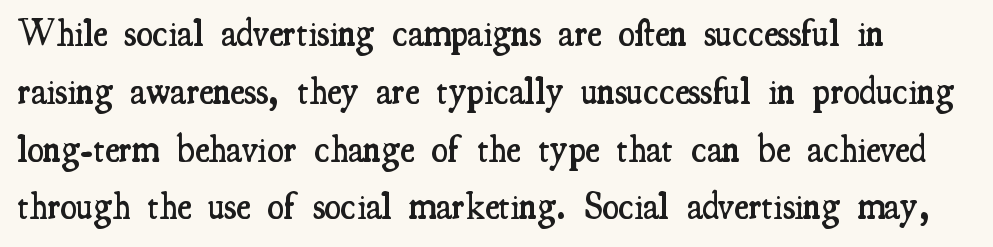
Q: Is the text bold? A: Semi-bold.
Q: Is the text italic (slanted)? A: No, it is upright.
Q: Is the typeface a serif or a sans-serif typeface? A: Serif.
Q: Is the text underlined? A: No.
Q: Is the spacing between letters normal or unusually wide? A: Normal.
Q: Is the spacing between lines tight, normal or loose? A: Normal.
Q: Width (condensed, normal, or wide)? A: Condensed.
Q: Stroke contrast? A: Medium.
Q: x-height? A: Small.
Q: Monospaced? A: No.
